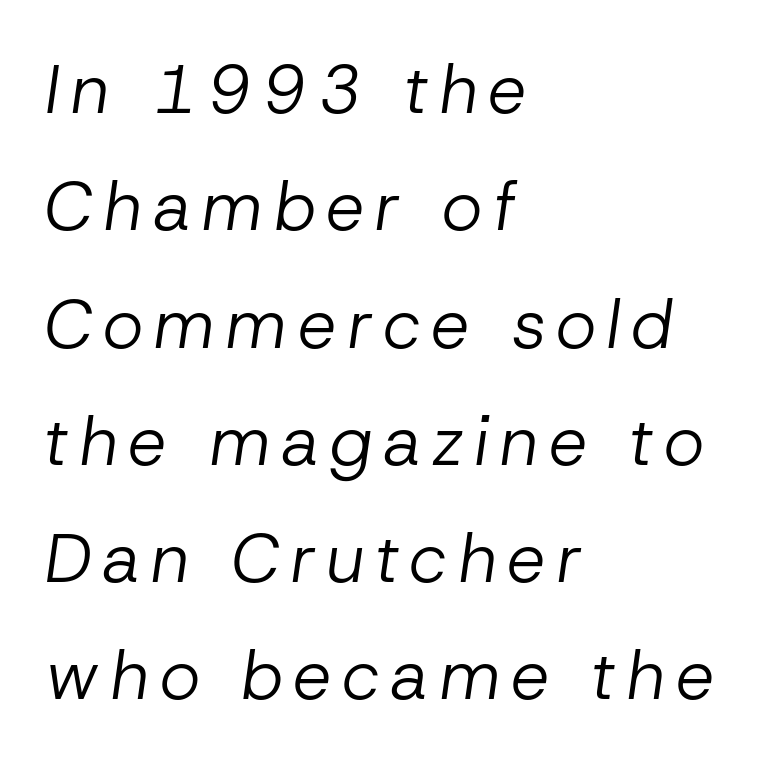
Q: Is the text bold? A: No.
Q: Is the text italic (slanted)? A: Yes, it leans right by about 8 degrees.
Q: Is the text underlined? A: No.
Q: How is the paragraph aligned? A: Left-aligned.
Q: Is the spacing between lines tight, normal or loose? A: Normal.
Q: Width (condensed, normal, or wide)? A: Normal.
Q: Stroke contrast? A: Low.
Q: x-height? A: Medium.
Q: Monospaced? A: No.
